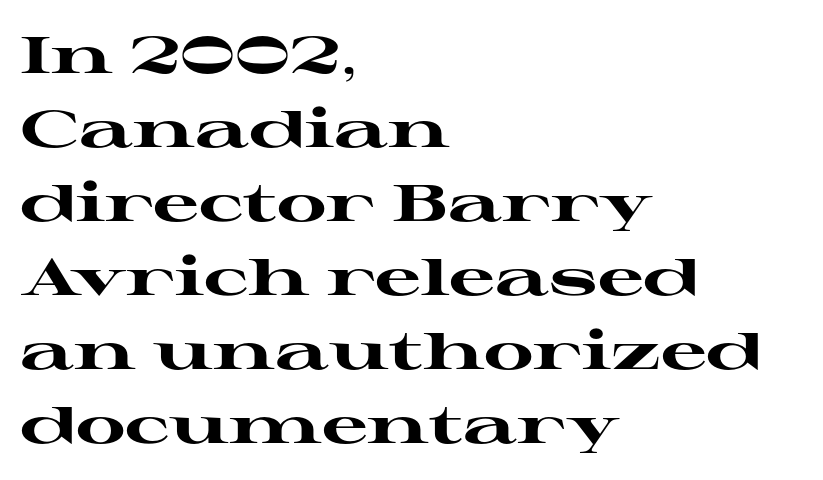
{"serif": "yes", "italic": "no", "bold": "yes", "weight": "heavy", "width": "wide", "stroke_contrast": "high", "x_height": "medium", "monospaced": "no", "underline": "no", "align": "left", "line_spacing": "normal", "line_spacing_ratio": 1.45, "letter_spacing": "normal", "letter_spacing_em": 0.0, "glyph_px": 51}
